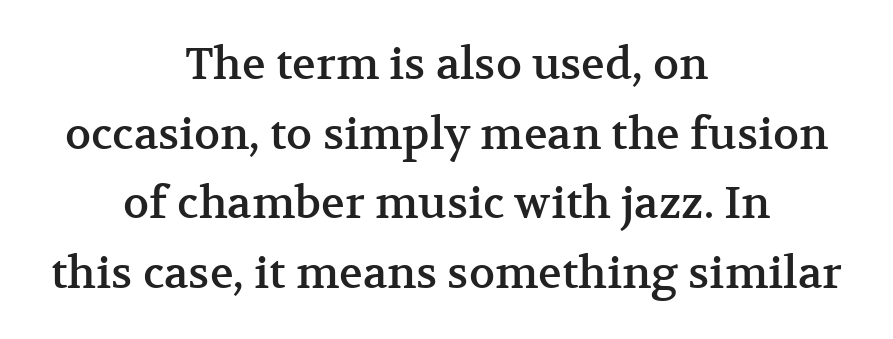
{"serif": "yes", "italic": "no", "width": "normal", "stroke_contrast": "medium", "x_height": "medium", "monospaced": "no", "underline": "no", "align": "center", "line_spacing": "normal", "line_spacing_ratio": 1.58, "letter_spacing": "normal", "letter_spacing_em": 0.0, "glyph_px": 44}
